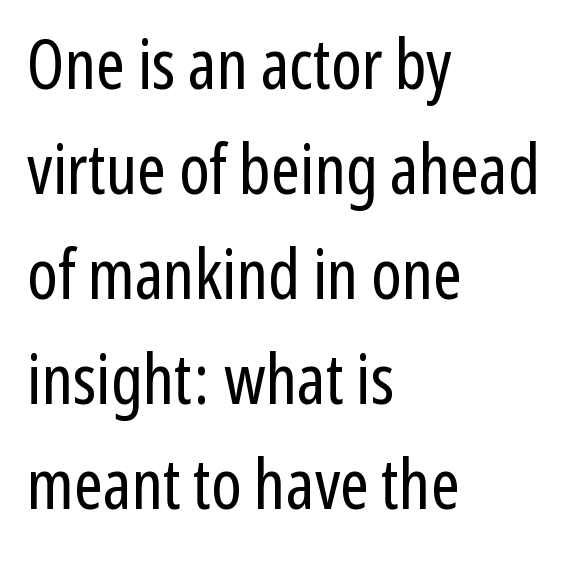
The image shows 69 px regular-weight, condensed sans-serif type, upright; set left-aligned, normal line spacing (1.52x), normal letter spacing, not underlined; low stroke contrast and a medium x-height.
